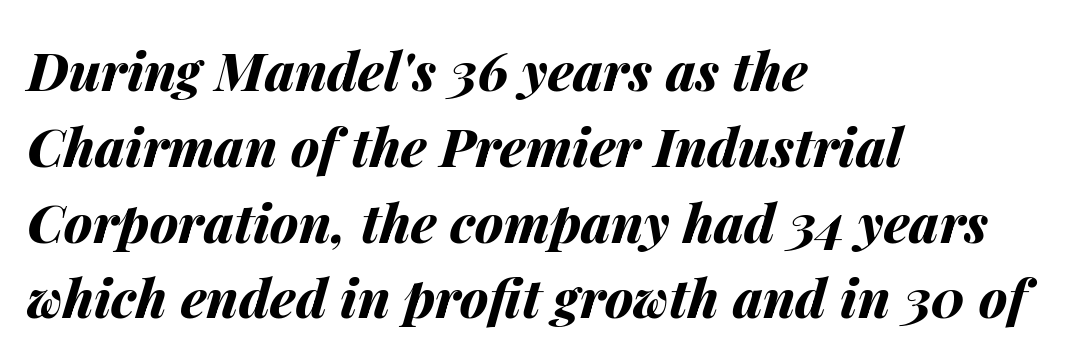
Q: Is the text bold? A: Yes.
Q: Is the text italic (slanted)? A: Yes, it leans right by about 14 degrees.
Q: Is the text underlined? A: No.
Q: How is the paragraph aligned? A: Left-aligned.
Q: Is the spacing between letters normal or unusually wide? A: Normal.
Q: Is the spacing between lines tight, normal or loose? A: Normal.
Q: Width (condensed, normal, or wide)? A: Normal.
Q: Stroke contrast? A: Medium.
Q: x-height? A: Medium.
Q: Monospaced? A: No.
